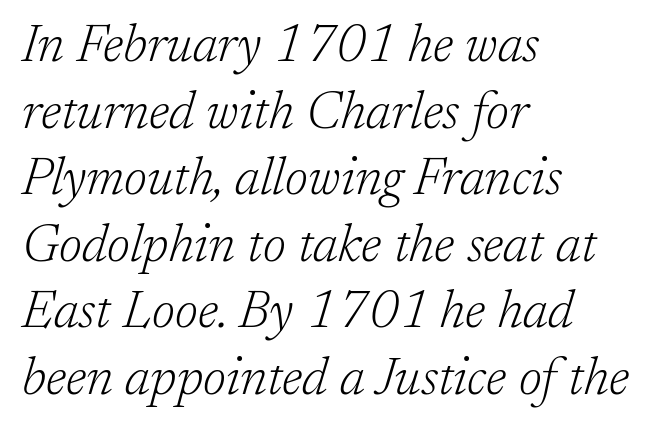
{"serif": "yes", "italic": "yes", "lean": "right", "slant_degrees": 17, "bold": "no", "weight": "light", "width": "normal", "stroke_contrast": "low", "x_height": "medium", "monospaced": "no", "underline": "no", "align": "left", "line_spacing": "normal", "line_spacing_ratio": 1.28, "letter_spacing": "normal", "letter_spacing_em": 0.0, "glyph_px": 52}
